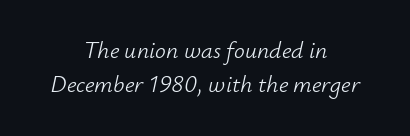
The image shows 24 px text type, italic (leaning right); set centered, normal line spacing (1.43x), normal letter spacing, not underlined.
